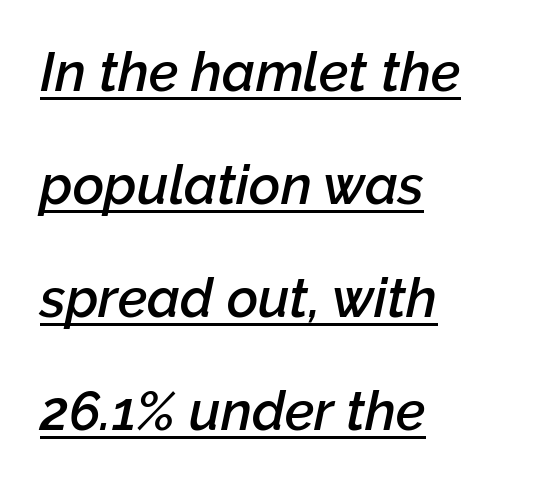
The typesetting leans somewhat heavy: a semibold. Looking at the ascenders, they clearly lean. Honestly, the letter spacing is just normal — you wouldn't notice it. Check the space under the baseline: a stroke is drawn there. You could fit nearly another row in the gap between these rows.
